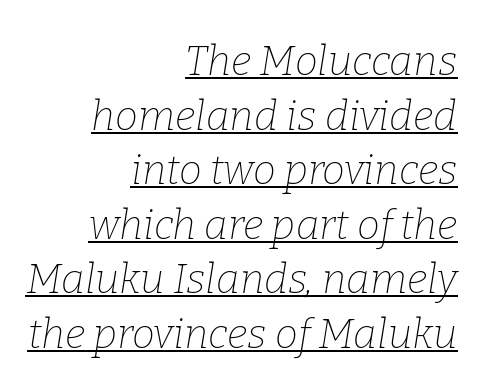
The image shows 41 px thin serif type, italic (leaning right); set right-aligned, normal line spacing (1.33x), normal letter spacing, underlined; low stroke contrast and a medium x-height.
